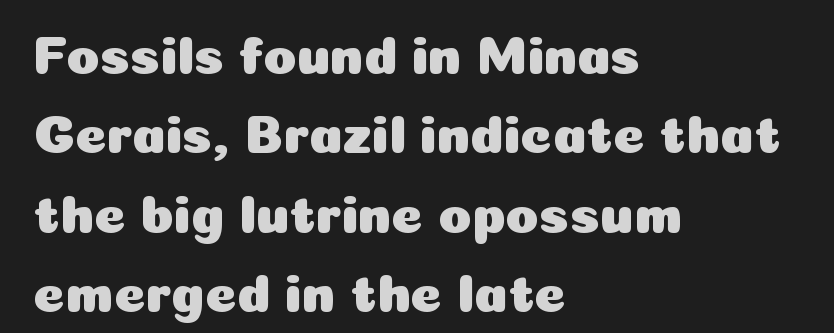
{"serif": "no", "italic": "no", "width": "normal", "stroke_contrast": "low", "x_height": "medium", "monospaced": "no", "underline": "no", "align": "left", "line_spacing": "normal", "line_spacing_ratio": 1.47, "letter_spacing": "normal", "letter_spacing_em": 0.0, "glyph_px": 54}
